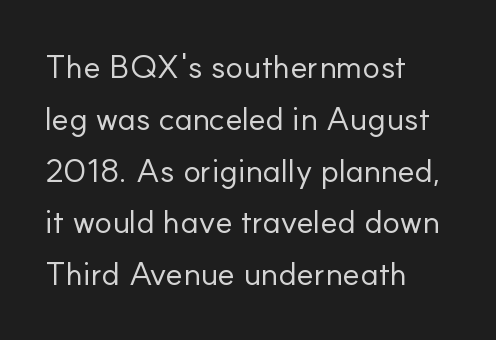
The image shows 33 px regular-weight sans-serif type, upright; set left-aligned, normal line spacing (1.57x), normal letter spacing, not underlined; low stroke contrast and a small x-height.
